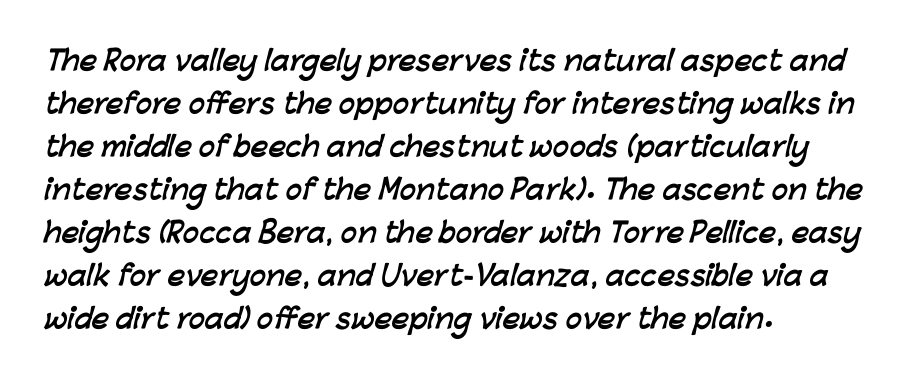
Q: Is the text bold? A: Yes.
Q: Is the text underlined? A: No.
Q: How is the paragraph aligned? A: Left-aligned.
Q: Is the spacing between letters normal or unusually wide? A: Normal.
Q: Is the spacing between lines tight, normal or loose? A: Normal.
